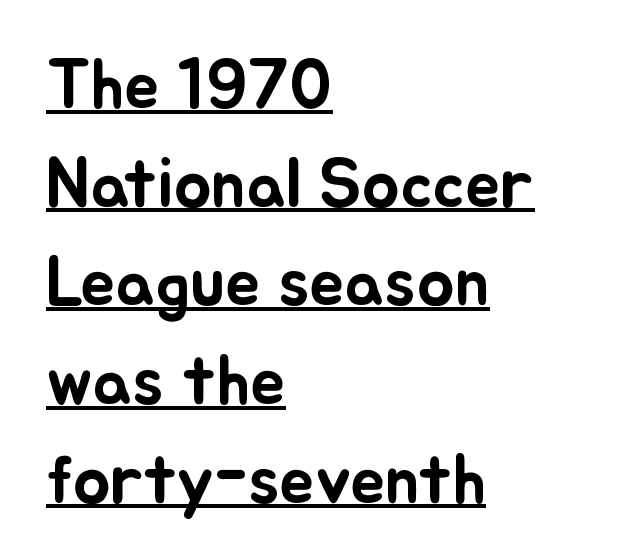
{"italic": "no", "width": "normal", "stroke_contrast": "low", "x_height": "small", "monospaced": "no", "underline": "yes", "align": "left", "line_spacing": "normal", "line_spacing_ratio": 1.41, "letter_spacing": "normal", "letter_spacing_em": 0.0, "glyph_px": 70}
